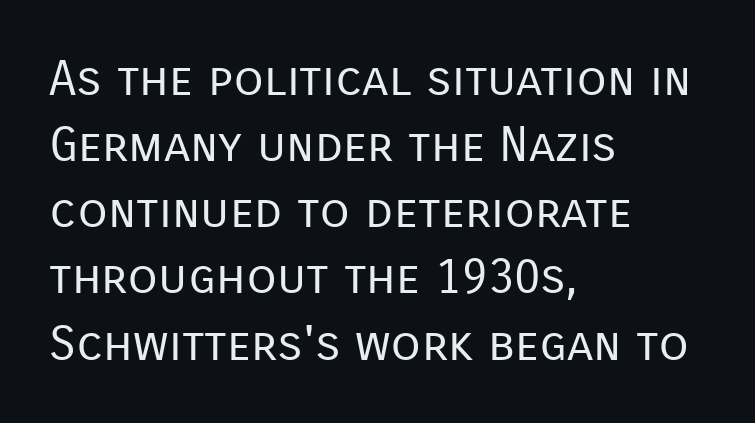
The image shows 49 px regular-weight sans-serif type, upright; set left-aligned, normal line spacing (1.35x), normal letter spacing, not underlined; low stroke contrast and a medium x-height.
